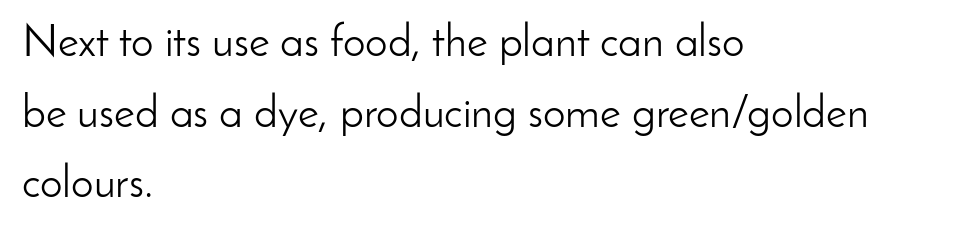
A typesetter would call this zero additional tracking. The rag falls on the right side of this text block. Decoration check: the copy has no underline. Normally led — the rows are evenly, conventionally spaced. The letters stand straight up with perfectly vertical stems. Classification — sans serif.
